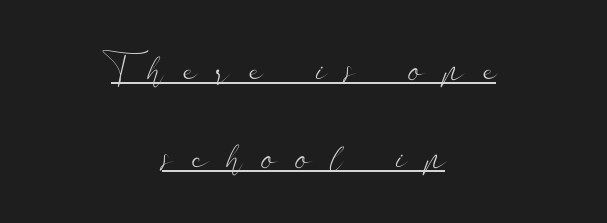
{"serif": "no", "bold": "no", "weight": "light", "width": "wide", "stroke_contrast": "low", "x_height": "small", "monospaced": "no", "underline": "yes", "align": "center", "line_spacing": "loose", "line_spacing_ratio": 2.26, "letter_spacing": "wide", "letter_spacing_em": 0.49, "glyph_px": 39}
